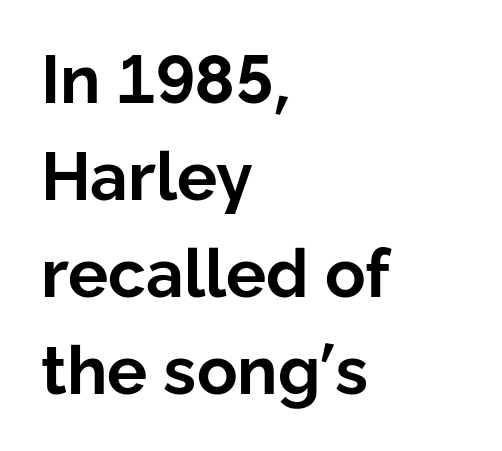
The image shows 67 px bold sans-serif type, upright; set left-aligned, normal line spacing (1.45x), normal letter spacing, not underlined; low stroke contrast and a medium x-height.
